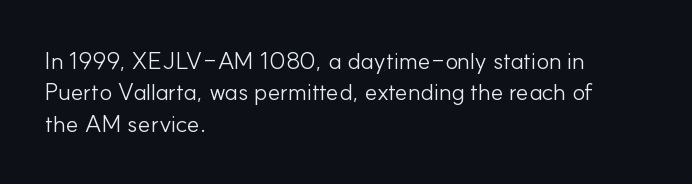
What stands out about the letter spacing? Nothing — it is the standard amount. Unmarked baselines from the first word to the last. The rendering anchors every line to the left-hand side. Regarding leading, the lines here are spaced in the standard way. Compared with a typical body face, this is equally light or lighter still. In terms of posture, this sample is upright.
